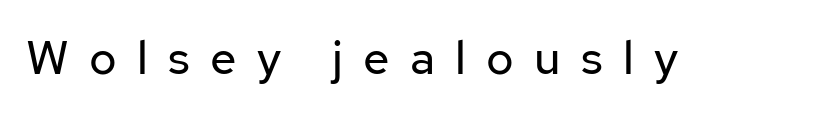
{"serif": "no", "italic": "no", "bold": "no", "weight": "regular", "width": "normal", "stroke_contrast": "low", "x_height": "medium", "monospaced": "no", "underline": "no", "letter_spacing": "wide", "letter_spacing_em": 0.43, "glyph_px": 47}
